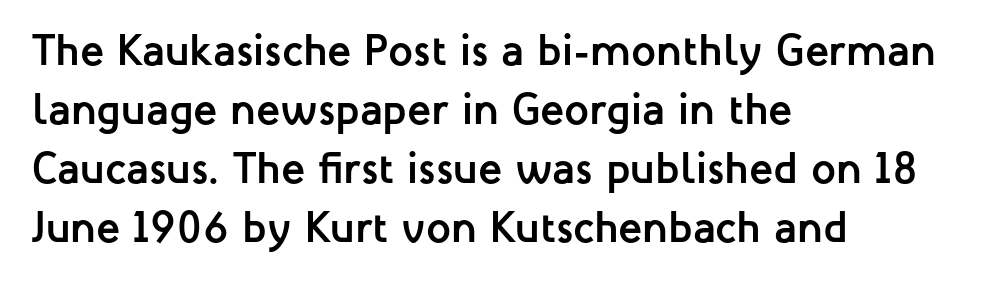
Vertically, the passage feels balanced, rows spaced as you'd expect. A classic flush-left, rag-right setting is used for this passage. Letter spacing: default. Quick note: not italic, upright. This sample has the flowing, uneven cadence of proportional lettering.
